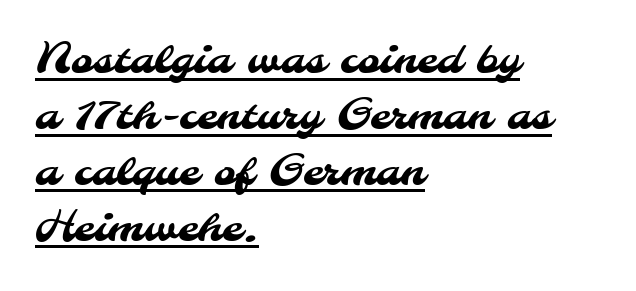
{"serif": "no", "width": "normal", "stroke_contrast": "medium", "x_height": "small", "monospaced": "no", "underline": "yes", "align": "left", "line_spacing": "normal", "line_spacing_ratio": 1.33, "letter_spacing": "normal", "letter_spacing_em": 0.0, "glyph_px": 42}
